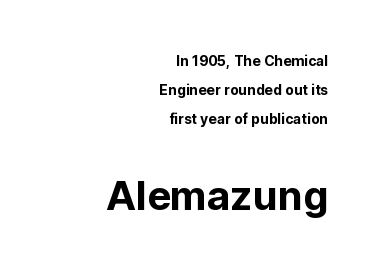
{"serif": "no", "italic": "no", "width": "normal", "stroke_contrast": "low", "x_height": "medium", "monospaced": "no", "underline": "no", "align": "right", "line_spacing": "loose", "line_spacing_ratio": 2.07, "letter_spacing": "normal", "letter_spacing_em": 0.0, "larger_block": "second", "size_ratio": 2.86, "glyph_px": 40}
